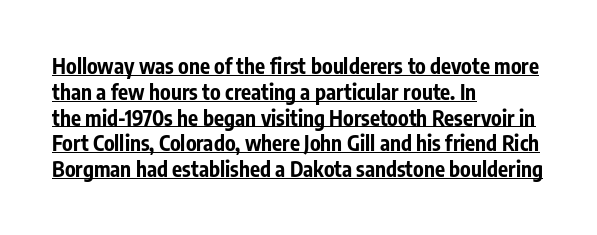
The rendering uses the underline text-decoration. Here the glyphs are tracked normally, forming tight word shapes. The face used here has the dense, thick strokes of a bold. Do the letters lean? They stand straight. Leftover space on each line is placed entirely after the last word.
